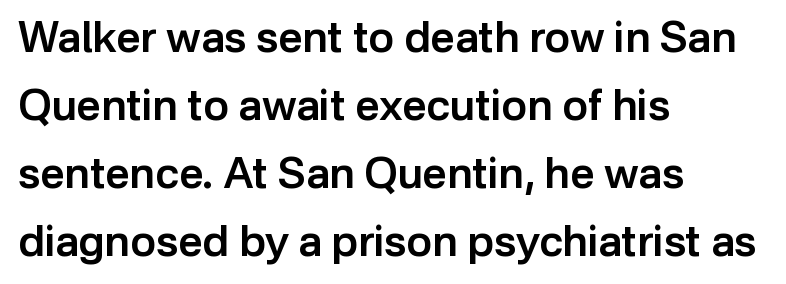
{"serif": "no", "italic": "no", "bold": "semi", "weight": "semibold", "width": "normal", "stroke_contrast": "low", "x_height": "medium", "monospaced": "no", "underline": "no", "align": "left", "line_spacing": "normal", "line_spacing_ratio": 1.58, "letter_spacing": "normal", "letter_spacing_em": 0.0, "glyph_px": 43}
